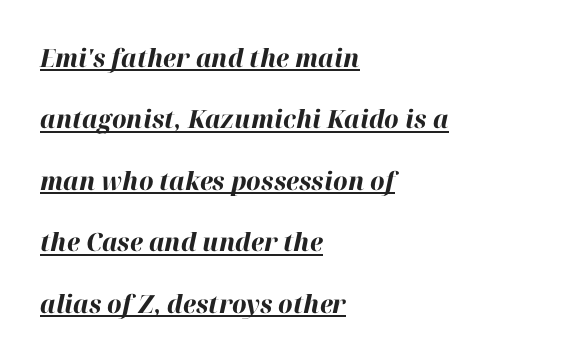
The image shows 25 px bold type, italic (leaning right); set left-aligned, loose line spacing (2.46x), normal letter spacing, underlined.
